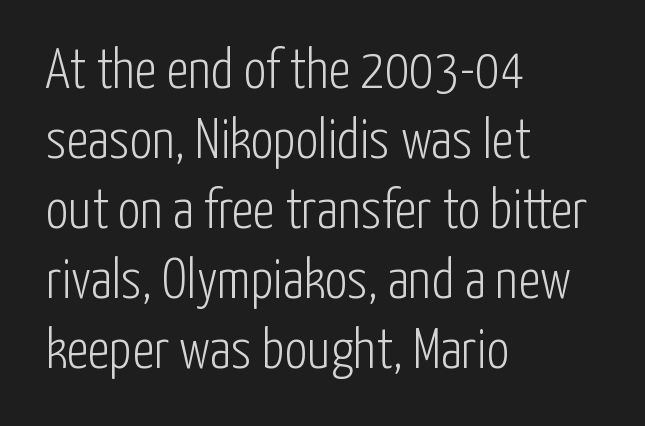
{"serif": "no", "italic": "no", "bold": "no", "weight": "light", "width": "condensed", "stroke_contrast": "low", "x_height": "medium", "monospaced": "no", "underline": "no", "align": "left", "line_spacing": "normal", "line_spacing_ratio": 1.25, "letter_spacing": "normal", "letter_spacing_em": 0.0, "glyph_px": 56}
